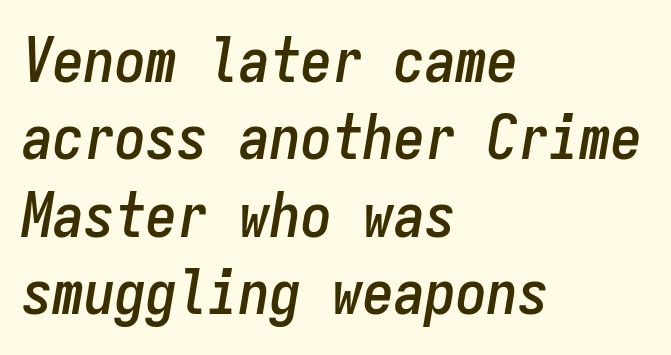
Would a proofreader flag this as italicized? Yes. A typesetter would call this monospace, since all characters share one set width. Just letters on the line, the space beneath them empty. Quick note: interline space is typical.
